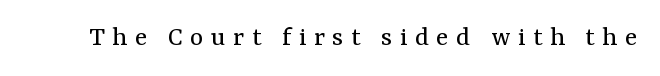
The image shows 29 px regular-weight serif type, upright; set unusually wide letter spacing (+0.25 em), not underlined; medium stroke contrast and a medium x-height.
